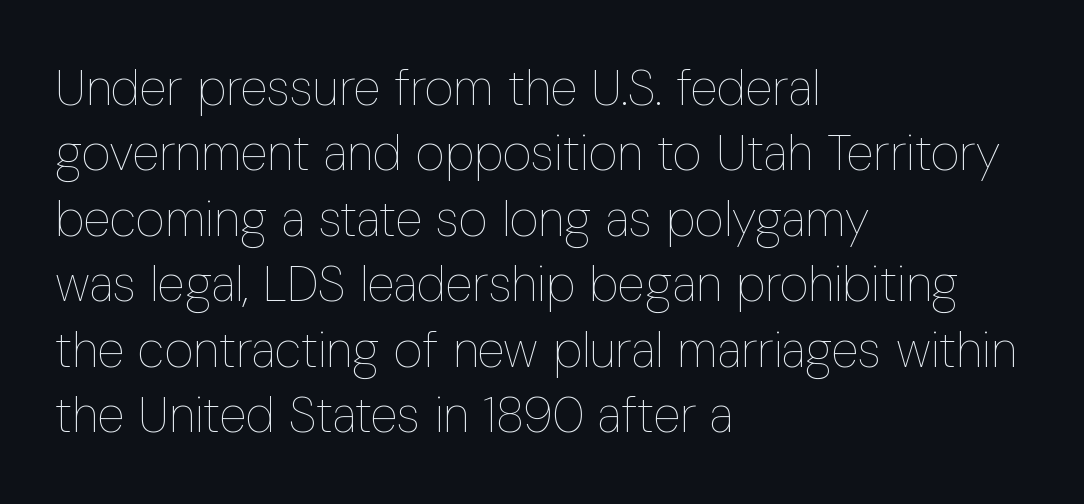
If you measured baseline to baseline, you'd find a middling distance. The baseline area is clear. Nothing heavy about these letters — not bold at all. What stands out about the letter spacing? Nothing — it is the standard amount. Line starts are locked; line ends wander.
